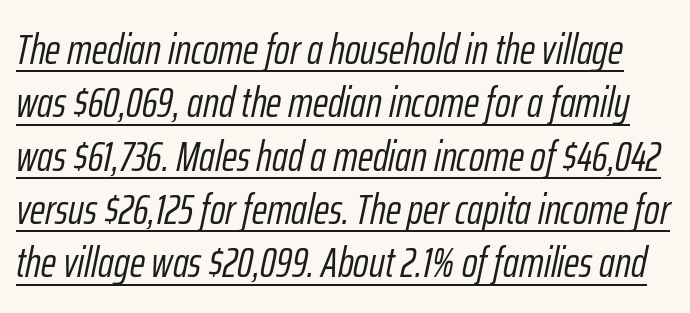
{"italic": "yes", "lean": "right", "slant_degrees": 12, "bold": "no", "weight": "light", "width": "condensed", "stroke_contrast": "low", "x_height": "medium", "monospaced": "no", "underline": "yes", "line_spacing": "normal", "line_spacing_ratio": 1.27, "letter_spacing": "normal", "letter_spacing_em": 0.0, "glyph_px": 42}
